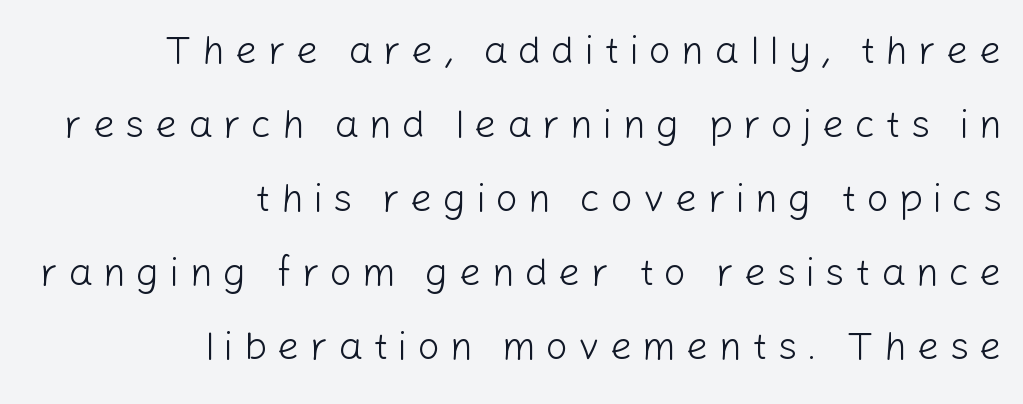
{"serif": "no", "italic": "no", "bold": "no", "weight": "light", "width": "normal", "stroke_contrast": "low", "x_height": "medium", "monospaced": "no", "underline": "no", "align": "right", "line_spacing": "loose", "line_spacing_ratio": 1.9, "letter_spacing": "wide", "letter_spacing_em": 0.26, "glyph_px": 39}
